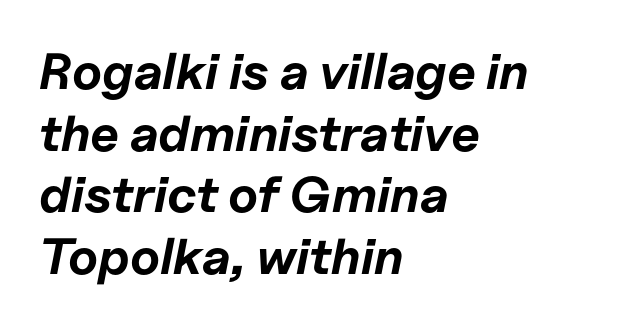
{"italic": "yes", "lean": "right", "slant_degrees": 11, "bold": "yes", "weight": "bold", "width": "normal", "stroke_contrast": "low", "x_height": "medium", "monospaced": "no", "underline": "no", "align": "left", "line_spacing_ratio": 1.21, "letter_spacing": "normal", "letter_spacing_em": 0.0, "glyph_px": 51}
